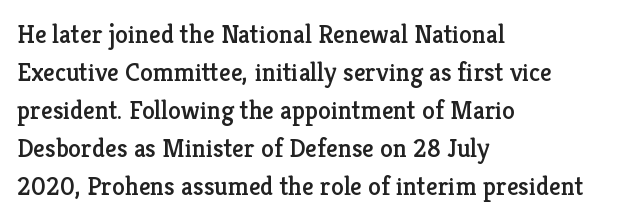
Vertical strokes here are truly vertical. Inter-character spacing is left at the font's built-in metrics. Beneath every word, the page is bare. The typesetter chose a ragged-right arrangement here. Quick note: interline space is typical.
